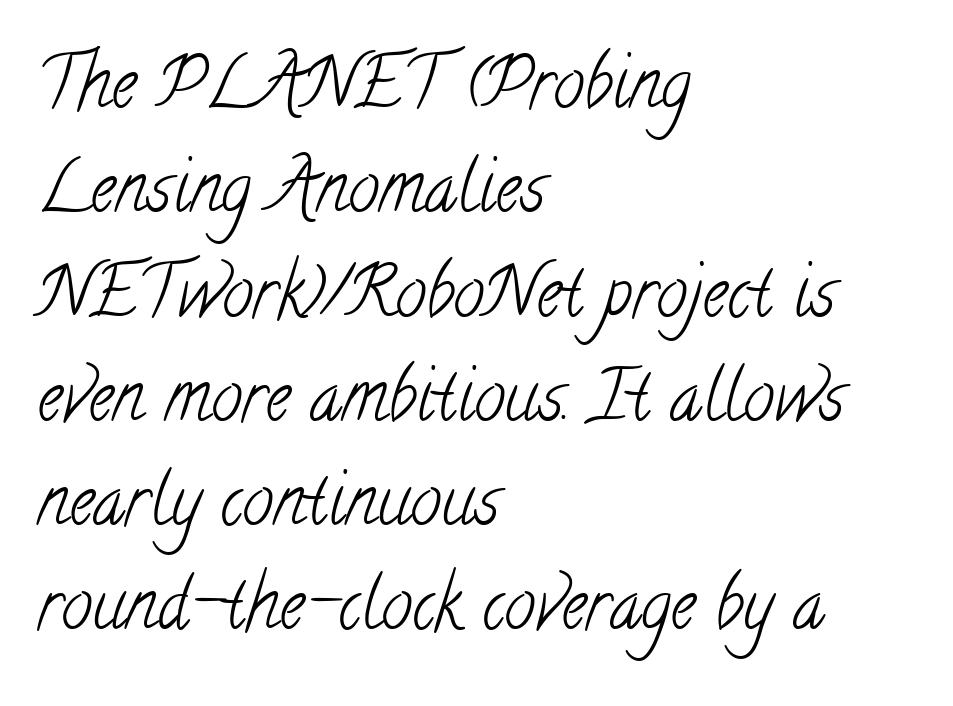
{"bold": "no", "weight": "light", "width": "condensed", "stroke_contrast": "low", "x_height": "small", "monospaced": "no", "underline": "no", "align": "left", "line_spacing": "normal", "line_spacing_ratio": 1.49, "letter_spacing": "normal", "letter_spacing_em": 0.0, "glyph_px": 70}
